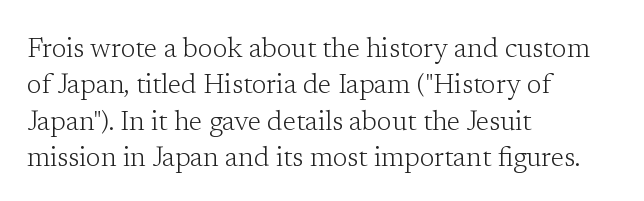
Q: Is the text bold? A: No.
Q: Is the text italic (slanted)? A: No, it is upright.
Q: Is the text underlined? A: No.
Q: How is the paragraph aligned? A: Left-aligned.
Q: Is the spacing between letters normal or unusually wide? A: Normal.
Q: Is the spacing between lines tight, normal or loose? A: Normal.
